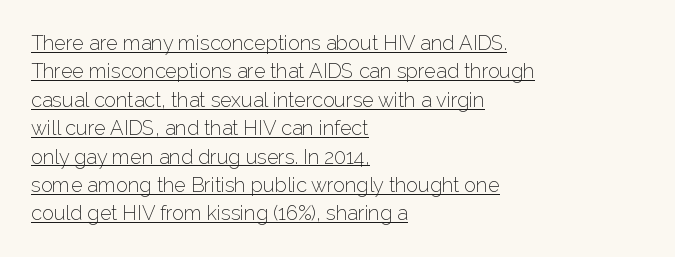
{"italic": "no", "bold": "no", "underline": "yes", "align": "left", "line_spacing": "normal", "line_spacing_ratio": 1.42, "letter_spacing": "normal", "letter_spacing_em": 0.0, "glyph_px": 20}
